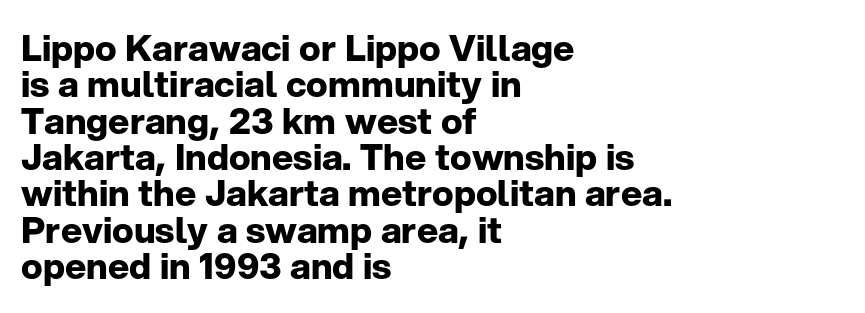
The glyphs have the mass of a bold cut. Think of a printed novel: that variable character pitch is what you see here. Each line starts at the same left margin while the right side varies. No word sits above an underline.
